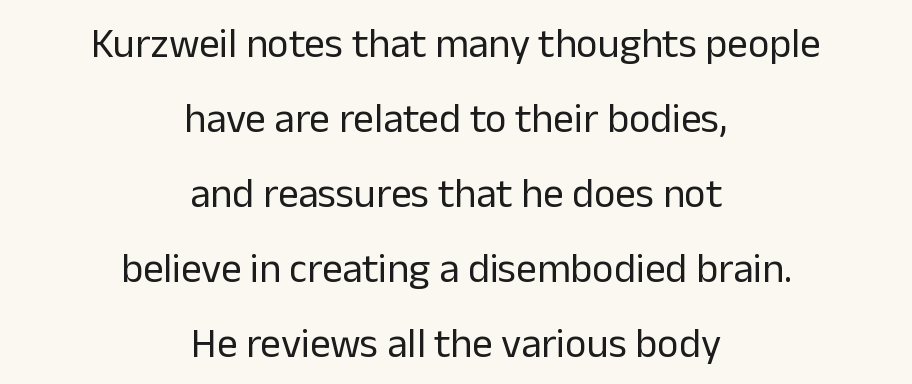
{"serif": "no", "italic": "no", "bold": "no", "weight": "regular", "width": "normal", "stroke_contrast": "low", "x_height": "medium", "monospaced": "no", "underline": "no", "align": "center", "line_spacing_ratio": 1.83, "letter_spacing": "normal", "letter_spacing_em": 0.0, "glyph_px": 41}
